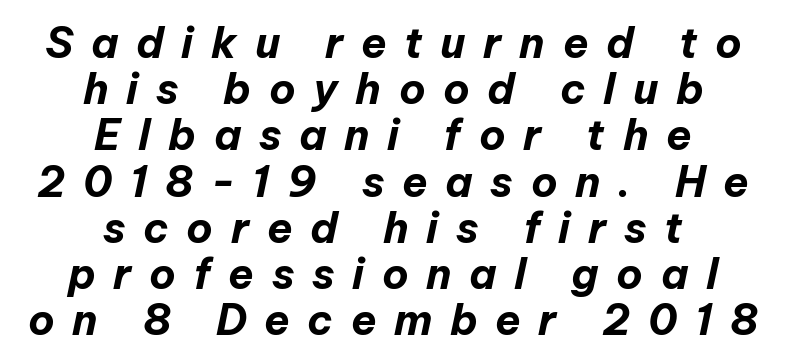
{"italic": "yes", "lean": "right", "slant_degrees": 12, "bold": "yes", "weight": "bold", "width": "normal", "stroke_contrast": "low", "x_height": "medium", "monospaced": "no", "underline": "no", "align": "center", "line_spacing": "tight", "line_spacing_ratio": 1.1, "letter_spacing": "wide", "letter_spacing_em": 0.42, "glyph_px": 42}
